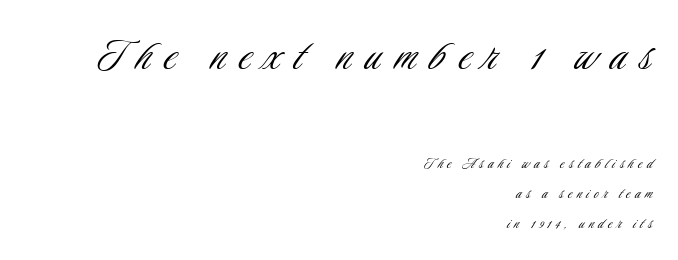
Q: Is the text bold? A: No.
Q: Is the text italic (slanted)? A: Yes.
Q: Is the typeface a serif or a sans-serif typeface? A: Sans-serif.
Q: Is the text underlined? A: No.
Q: How is the paragraph aligned? A: Right-aligned.
Q: Is the spacing between letters normal or unusually wide? A: Unusually wide.
Q: Which block of text is set in a larger size, the first (top) or the second (bottom)? A: The first (top) one.
Q: Width (condensed, normal, or wide)? A: Condensed.
Q: Stroke contrast? A: Low.
Q: x-height? A: Small.
Q: Monospaced? A: No.
